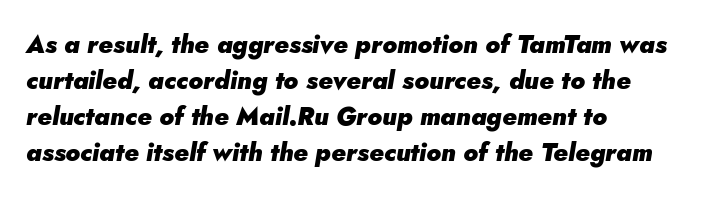
{"italic": "yes", "lean": "right", "slant_degrees": 5, "bold": "yes", "underline": "no", "align": "left", "line_spacing": "normal", "line_spacing_ratio": 1.44, "letter_spacing": "normal", "letter_spacing_em": 0.0, "glyph_px": 25}
